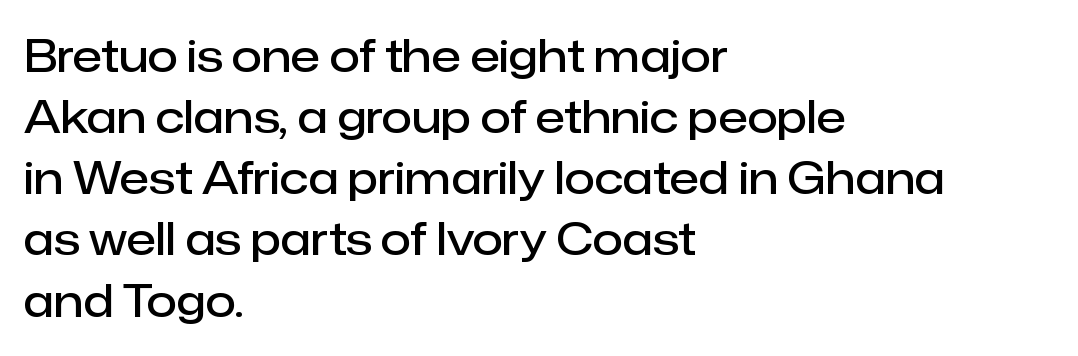
The image shows 44 px semibold sans-serif type, upright; set left-aligned, normal line spacing (1.39x), normal letter spacing, not underlined; low stroke contrast and a medium x-height.
